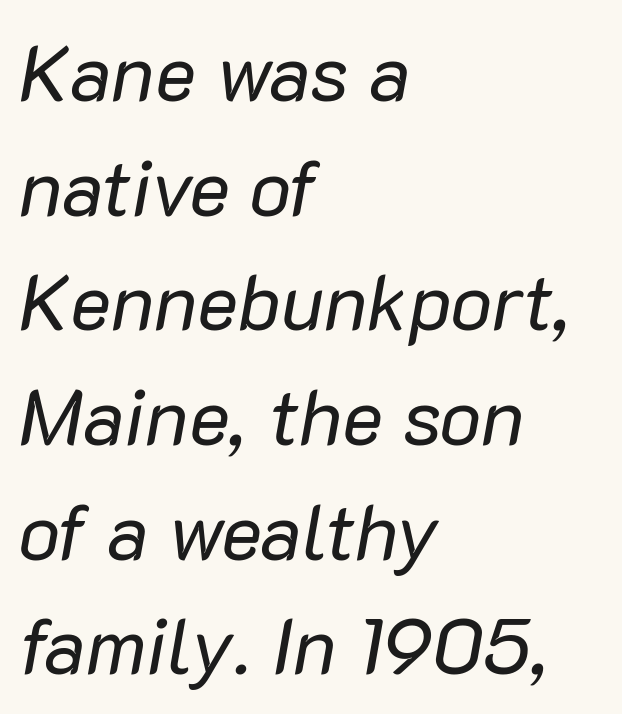
{"italic": "yes", "lean": "right", "slant_degrees": 10, "bold": "no", "weight": "regular", "width": "normal", "stroke_contrast": "low", "x_height": "medium", "monospaced": "no", "underline": "no", "align": "left", "line_spacing": "normal", "line_spacing_ratio": 1.47, "letter_spacing": "normal", "letter_spacing_em": 0.0, "glyph_px": 78}
